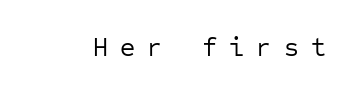
{"italic": "no", "bold": "no", "underline": "no", "letter_spacing": "wide", "letter_spacing_em": 0.47, "glyph_px": 26}
